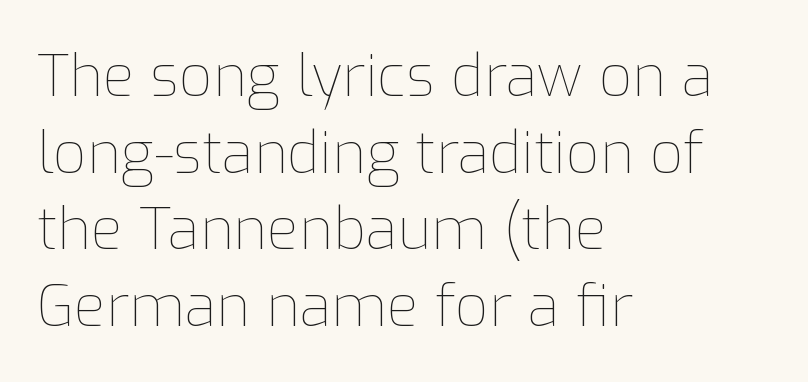
The image shows 58 px thin type, upright; set left-aligned, normal line spacing (1.32x), normal letter spacing, not underlined; low stroke contrast and a medium x-height.
